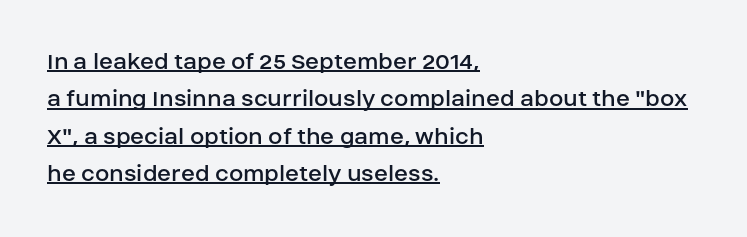
{"italic": "no", "bold": "no", "underline": "yes", "align": "left", "line_spacing": "normal", "line_spacing_ratio": 1.44, "letter_spacing": "normal", "letter_spacing_em": 0.0, "glyph_px": 26}
